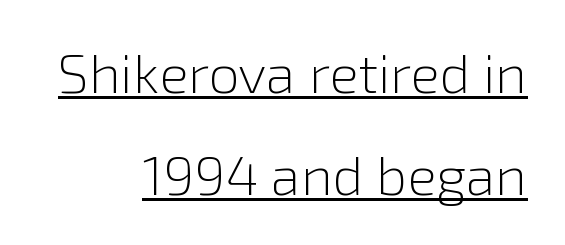
Q: Is the text bold? A: No.
Q: Is the text italic (slanted)? A: No, it is upright.
Q: Is the typeface a serif or a sans-serif typeface? A: Sans-serif.
Q: Is the text underlined? A: Yes.
Q: How is the paragraph aligned? A: Right-aligned.
Q: Is the spacing between letters normal or unusually wide? A: Normal.
Q: Width (condensed, normal, or wide)? A: Normal.
Q: Stroke contrast? A: Low.
Q: x-height? A: Medium.
Q: Monospaced? A: No.
